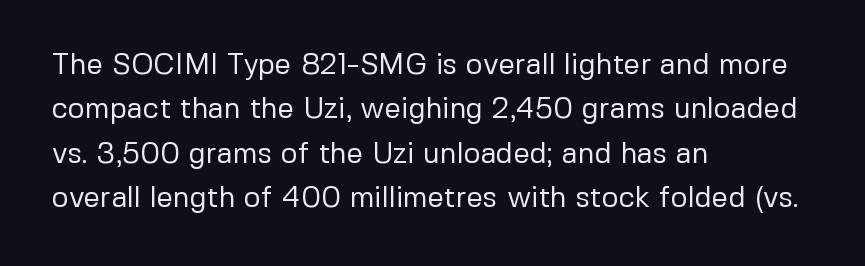
Q: Is the text bold? A: No.
Q: Is the text italic (slanted)? A: No, it is upright.
Q: Is the typeface a serif or a sans-serif typeface? A: Sans-serif.
Q: Is the text underlined? A: No.
Q: How is the paragraph aligned? A: Left-aligned.
Q: Is the spacing between letters normal or unusually wide? A: Normal.
Q: Is the spacing between lines tight, normal or loose? A: Normal.
Q: Width (condensed, normal, or wide)? A: Normal.
Q: Stroke contrast? A: Low.
Q: x-height? A: Medium.
Q: Monospaced? A: No.
